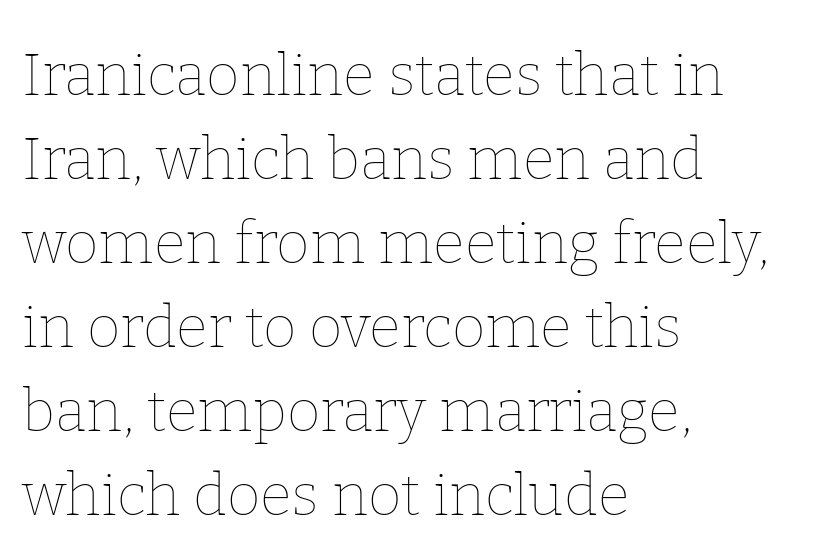
The image shows 58 px thin type, upright; set left-aligned, normal line spacing (1.45x), normal letter spacing, not underlined; low stroke contrast and a medium x-height.
